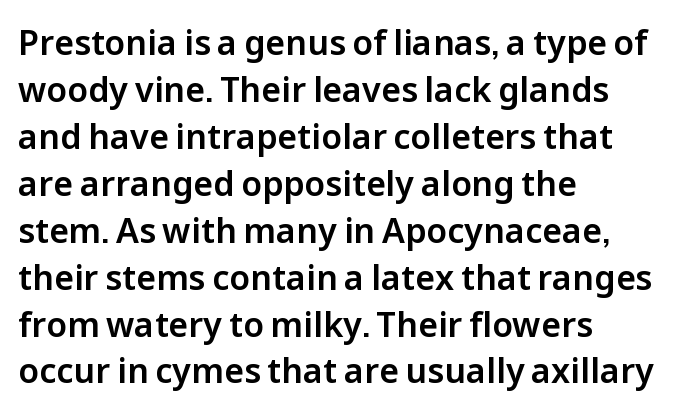
Q: Is the text italic (slanted)? A: No, it is upright.
Q: Is the typeface a serif or a sans-serif typeface? A: Sans-serif.
Q: Is the text underlined? A: No.
Q: How is the paragraph aligned? A: Left-aligned.
Q: Is the spacing between letters normal or unusually wide? A: Normal.
Q: Is the spacing between lines tight, normal or loose? A: Normal.
Q: Width (condensed, normal, or wide)? A: Normal.
Q: Stroke contrast? A: Low.
Q: x-height? A: Medium.
Q: Monospaced? A: No.
